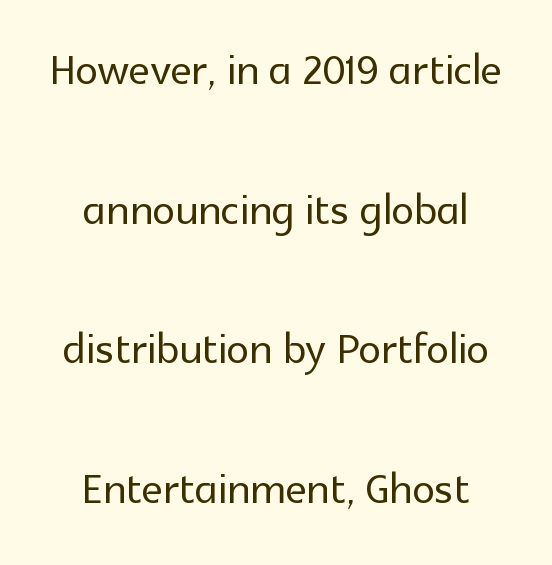
Descenders are the only things crossing below the line. Honestly, the rows look like they've been pulled way apart. Italic? Not at all — the glyphs are vertical. Does the copy run flush right? No — it is centered line by line. Classification — sans serif. The horizontal fit of the characters is conventional and even.
